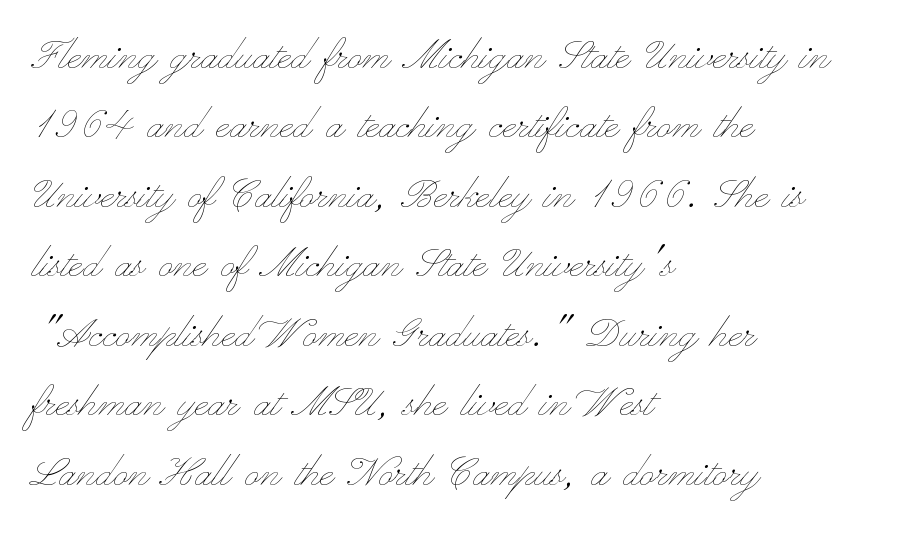
The rag falls on the right side of this text block. Think of a printed novel: that variable character pitch is what you see here. Unmarked baselines from the first word to the last. Weight: regular or lighter. The vertical gap from one line to the next is medium.
